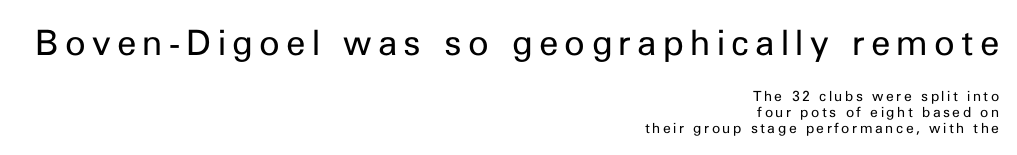
The image shows 35 px regular-weight sans-serif type, upright; set right-aligned, tight line spacing (1.14x), not underlined; the first (top) block is 2.5x larger; low stroke contrast and a medium x-height.
